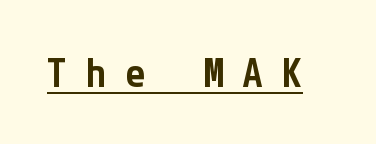
The type sits square on the baseline with zero lean. Has an underline been added? It has. The face used here is a sans, in the tradition of grotesques and geometrics. What stands out about the letter spacing? Its width — letters are far apart. The passage shown is semibold, sitting just below true bold.
